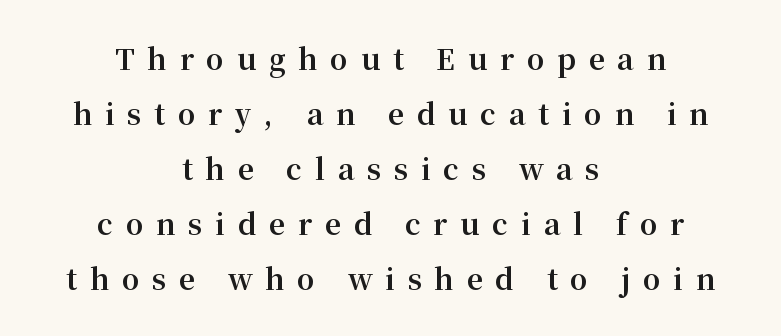
The image shows 28 px bold serif type, upright; set centered, loose line spacing (1.96x), unusually wide letter spacing (+0.46 em), not underlined; medium stroke contrast and a medium x-height.
